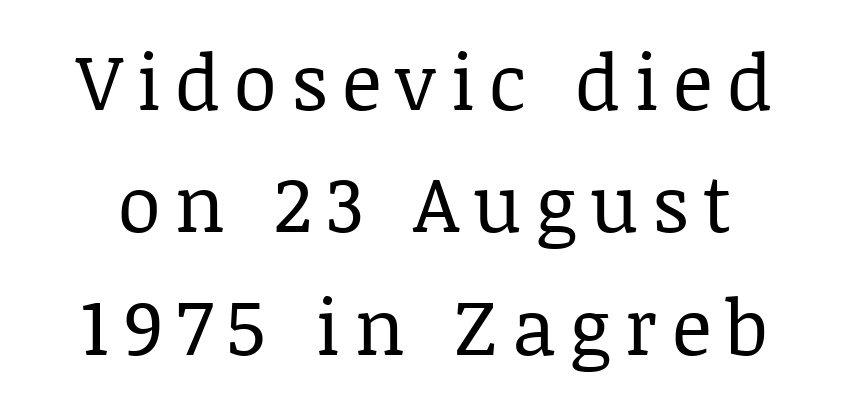
{"serif": "yes", "italic": "no", "bold": "no", "weight": "regular", "width": "normal", "stroke_contrast": "low", "x_height": "large", "monospaced": "no", "underline": "no", "line_spacing": "normal", "line_spacing_ratio": 1.57, "glyph_px": 78}
